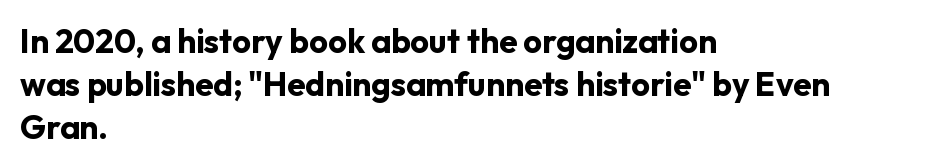
Q: Is the text bold? A: Yes.
Q: Is the text italic (slanted)? A: No, it is upright.
Q: Is the typeface a serif or a sans-serif typeface? A: Sans-serif.
Q: Is the text underlined? A: No.
Q: How is the paragraph aligned? A: Left-aligned.
Q: Is the spacing between letters normal or unusually wide? A: Normal.
Q: Is the spacing between lines tight, normal or loose? A: Normal.
Q: Width (condensed, normal, or wide)? A: Normal.
Q: Stroke contrast? A: Low.
Q: x-height? A: Medium.
Q: Monospaced? A: No.
